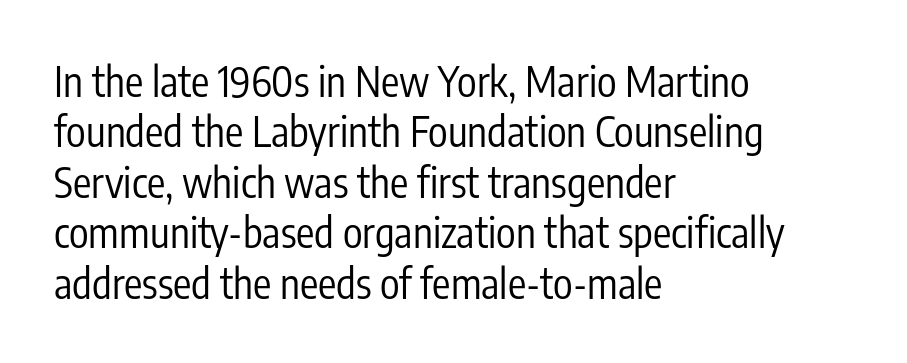
{"serif": "no", "italic": "no", "bold": "no", "weight": "regular", "width": "condensed", "stroke_contrast": "low", "x_height": "medium", "monospaced": "no", "underline": "no", "align": "left", "line_spacing_ratio": 1.23, "letter_spacing": "normal", "letter_spacing_em": 0.0, "glyph_px": 41}
